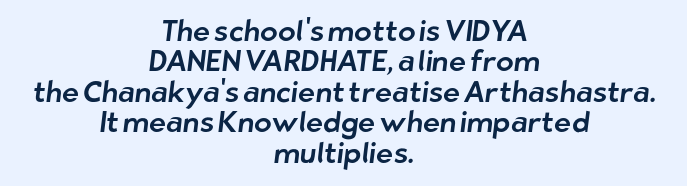
{"serif": "no", "width": "normal", "stroke_contrast": "low", "x_height": "medium", "monospaced": "no", "underline": "no", "align": "center", "line_spacing": "tight", "line_spacing_ratio": 1.05, "letter_spacing": "normal", "letter_spacing_em": 0.0, "glyph_px": 29}
